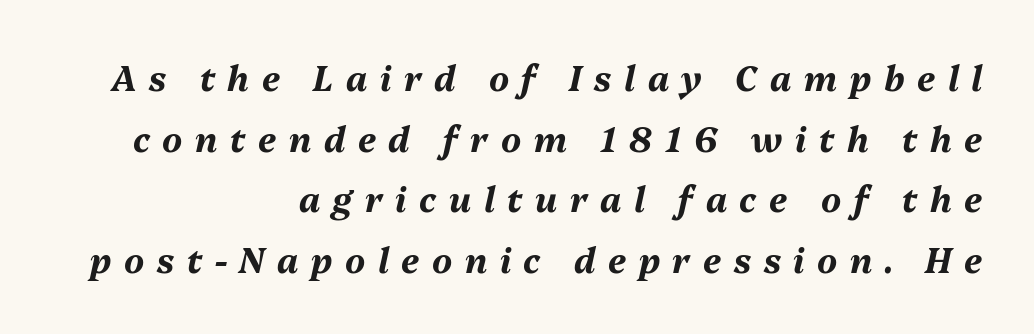
The image shows 34 px bold type, italic (leaning right); set right-aligned, line spacing 1.78x, unusually wide letter spacing (+0.37 em), not underlined; medium stroke contrast and a medium x-height.
